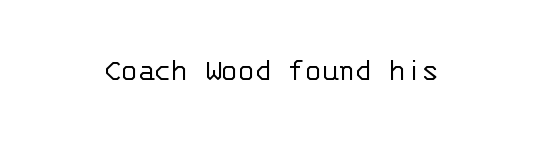
The words here are not underlined. To sum up the face: it is a sans, with no serifs. Italic? Not at all — the glyphs are vertical. No extra tracking has been applied to these lines. Do the characters align in a grid? Yes, the font is monospaced. Stems here are at most as thick as an everyday book face.
